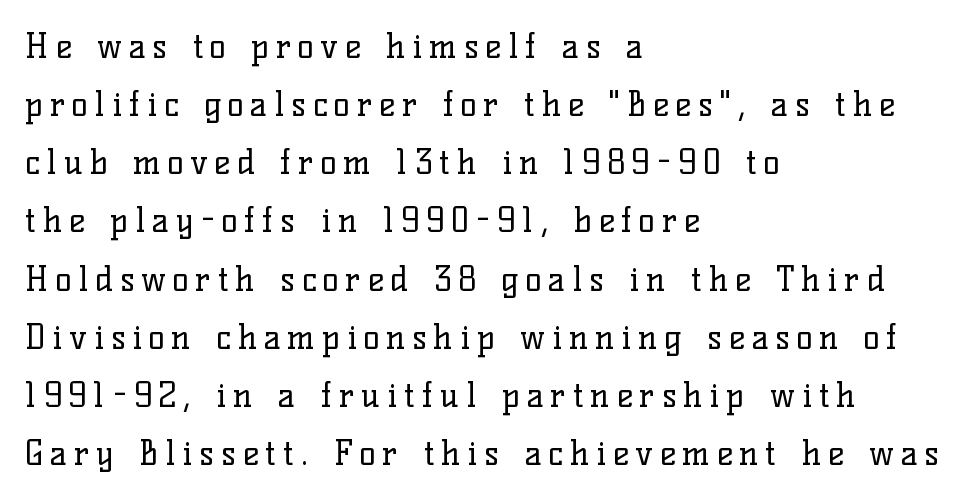
{"serif": "yes", "italic": "no", "bold": "no", "weight": "regular", "width": "normal", "stroke_contrast": "low", "x_height": "medium", "monospaced": "no", "underline": "no", "align": "left", "line_spacing_ratio": 1.71, "letter_spacing": "wide", "letter_spacing_em": 0.2, "glyph_px": 34}
